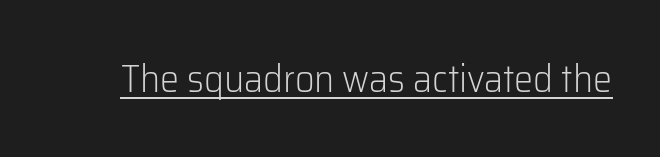
The image shows 38 px light sans-serif type, upright; set normal letter spacing, underlined; low stroke contrast and a medium x-height.
